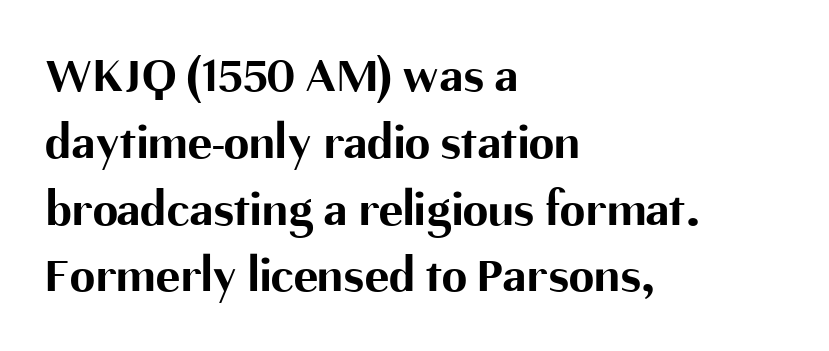
{"serif": "no", "italic": "no", "bold": "yes", "weight": "bold", "width": "normal", "stroke_contrast": "medium", "x_height": "medium", "monospaced": "no", "underline": "no", "align": "left", "line_spacing": "normal", "line_spacing_ratio": 1.31, "letter_spacing": "normal", "letter_spacing_em": 0.0, "glyph_px": 51}
